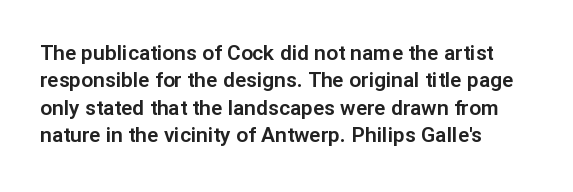
Q: Is the text italic (slanted)? A: No, it is upright.
Q: Is the text underlined? A: No.
Q: How is the paragraph aligned? A: Left-aligned.
Q: Is the spacing between letters normal or unusually wide? A: Normal.
Q: Is the spacing between lines tight, normal or loose? A: Normal.
